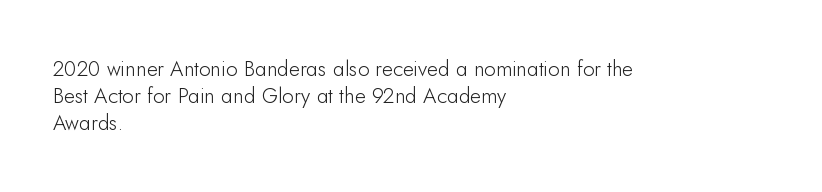
The passage shown is not underscored anywhere. Summary of vertical rhythm: regular, with standard interline spacing. The rag falls on the right side of this text block. Notice how the stems are strictly vertical — no italics here. Vertical stems look standard width or narrower in stroke.
